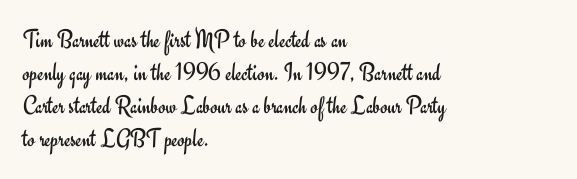
The image shows 26 px text type; set left-aligned, normal line spacing (1.27x), normal letter spacing, not underlined.
